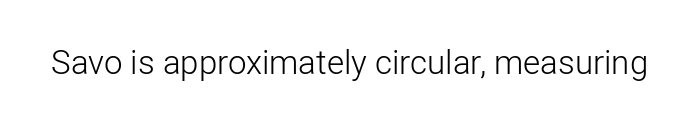
Q: Is the text bold? A: No.
Q: Is the text italic (slanted)? A: No, it is upright.
Q: Is the typeface a serif or a sans-serif typeface? A: Sans-serif.
Q: Is the text underlined? A: No.
Q: Is the spacing between letters normal or unusually wide? A: Normal.
Q: Width (condensed, normal, or wide)? A: Normal.
Q: Stroke contrast? A: Low.
Q: x-height? A: Medium.
Q: Monospaced? A: No.
